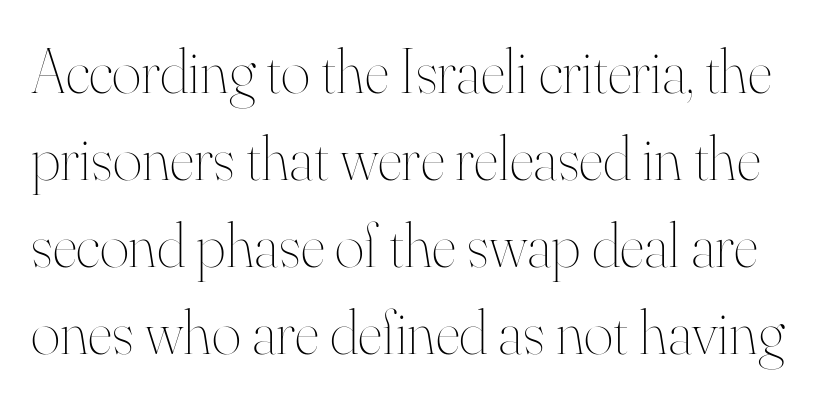
Q: Is the text bold? A: No.
Q: Is the text italic (slanted)? A: No, it is upright.
Q: Is the text underlined? A: No.
Q: Is the spacing between letters normal or unusually wide? A: Normal.
Q: Is the spacing between lines tight, normal or loose? A: Normal.
Q: Width (condensed, normal, or wide)? A: Normal.
Q: Stroke contrast? A: High.
Q: x-height? A: Small.
Q: Monospaced? A: No.
